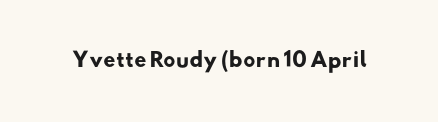
Standard letterfit; no display-style spreading of the glyphs. Plenty of ink on the page — the face is bold. The string is rendered with underlining switched off.
